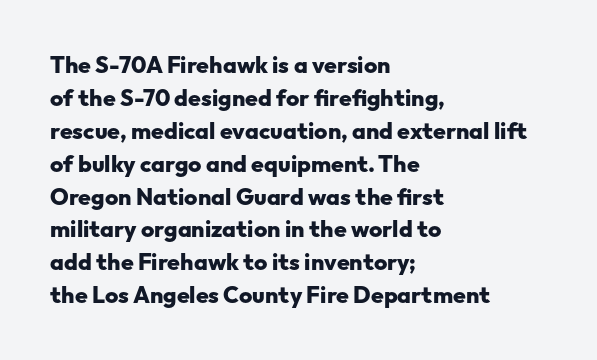
Q: Is the text bold? A: Yes.
Q: Is the text italic (slanted)? A: No, it is upright.
Q: Is the text underlined? A: No.
Q: How is the paragraph aligned? A: Left-aligned.
Q: Is the spacing between letters normal or unusually wide? A: Normal.
Q: Is the spacing between lines tight, normal or loose? A: Normal.
